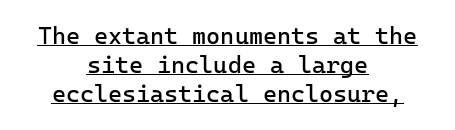
The rendering positions every line midway between the sides. No extra ink here — the face is not bold. The typography opts for an upright posture over an oblique one. The glyphs are accompanied by a horizontal stroke just below them. No extra tracking has been applied to these lines.
